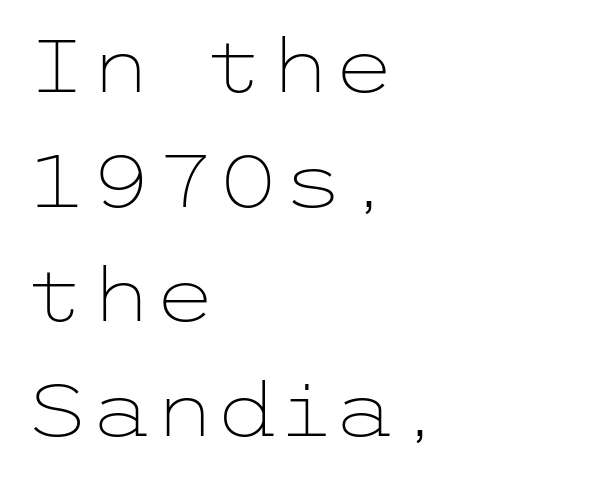
Q: Is the text bold? A: No.
Q: Is the text italic (slanted)? A: No, it is upright.
Q: Is the typeface a serif or a sans-serif typeface? A: Sans-serif.
Q: Is the text underlined? A: No.
Q: How is the paragraph aligned? A: Left-aligned.
Q: Is the spacing between letters normal or unusually wide? A: Normal.
Q: Is the spacing between lines tight, normal or loose? A: Normal.
Q: Width (condensed, normal, or wide)? A: Wide.
Q: Stroke contrast? A: Low.
Q: x-height? A: Medium.
